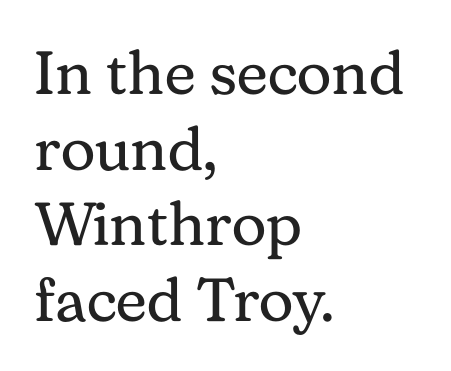
The image shows 61 px regular-weight serif type, upright; set left-aligned, line spacing 1.24x, normal letter spacing, not underlined; medium stroke contrast and a medium x-height.
